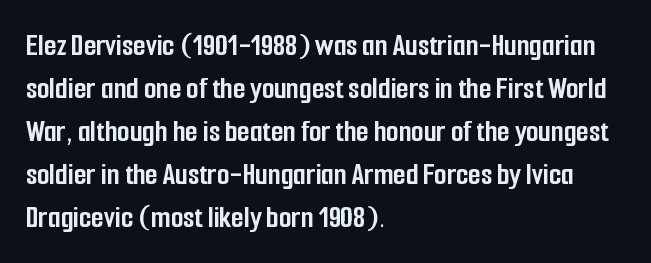
Note the varied advance widths — an 'i' is clearly narrower than an 'm'. No italicization has been applied; the sample stays upright. Normally led — the rows are evenly, conventionally spaced. The face used here is a sans, in the tradition of grotesques and geometrics. These lines carry a lot of weight — the face is fully bold.
